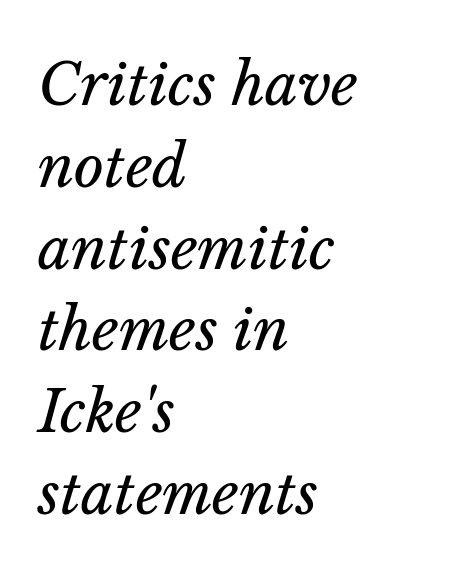
{"italic": "yes", "lean": "right", "slant_degrees": 14, "bold": "no", "weight": "regular", "width": "normal", "stroke_contrast": "low", "x_height": "medium", "monospaced": "no", "underline": "no", "align": "left", "line_spacing": "normal", "line_spacing_ratio": 1.41, "letter_spacing": "normal", "letter_spacing_em": 0.0, "glyph_px": 58}
